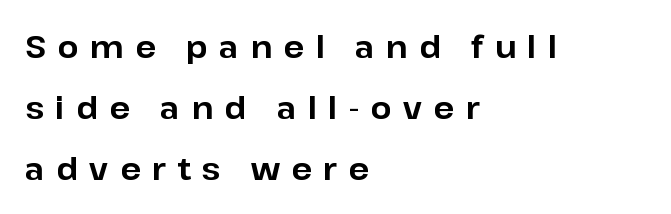
The image shows 30 px bold sans-serif type, upright; set left-aligned, loose line spacing (2.03x), unusually wide letter spacing (+0.38 em), not underlined; low stroke contrast and a medium x-height.
